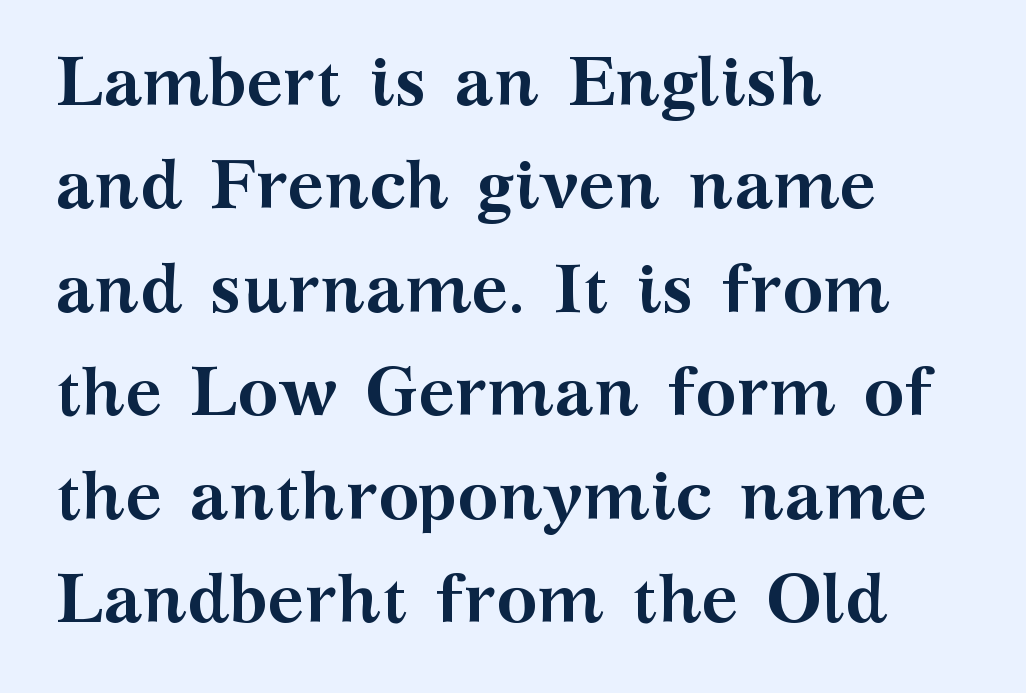
A typesetter would label this face a serif. Inter-character spacing is left at the font's built-in metrics. A dark, heavy texture on the line: the type is bold. Successive baselines arrive at the customary interval. Just letters on the line, the space beneath them empty. This sample uses an upright cut, with every glyph sitting square on the baseline.
